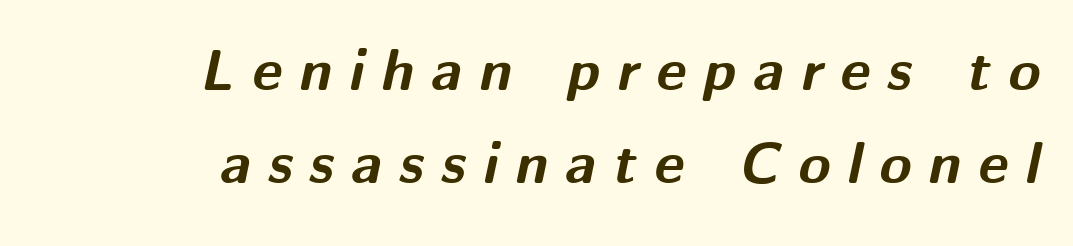
Q: Is the text bold? A: Yes.
Q: Is the text italic (slanted)? A: Yes, it leans right by about 12 degrees.
Q: Is the text underlined? A: No.
Q: How is the paragraph aligned? A: Right-aligned.
Q: Is the spacing between letters normal or unusually wide? A: Unusually wide.
Q: Is the spacing between lines tight, normal or loose? A: Normal.
Q: Width (condensed, normal, or wide)? A: Normal.
Q: Stroke contrast? A: Medium.
Q: x-height? A: Medium.
Q: Monospaced? A: No.
